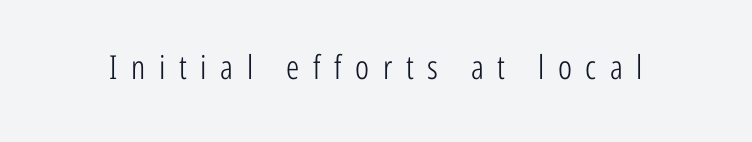
{"serif": "no", "italic": "no", "bold": "no", "weight": "light", "width": "condensed", "stroke_contrast": "low", "x_height": "medium", "monospaced": "no", "underline": "no", "letter_spacing": "wide", "letter_spacing_em": 0.41, "glyph_px": 33}
